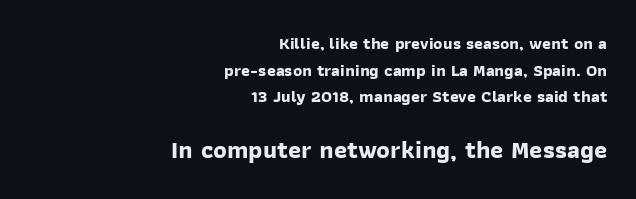
Glyph-to-glyph distance matches everyday printed text. Beneath every word, the page is bare. Strong, thick strokes mark this as bold type. Visually the block forms a straight wall on the right and a jagged coastline on the left.
